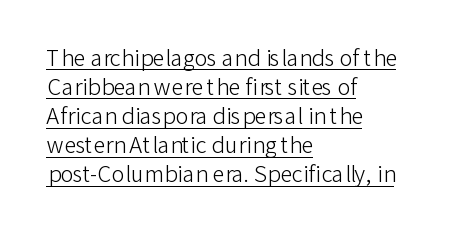
The image shows 22 px text type, upright; set left-aligned, normal line spacing (1.32x), normal letter spacing, underlined.
